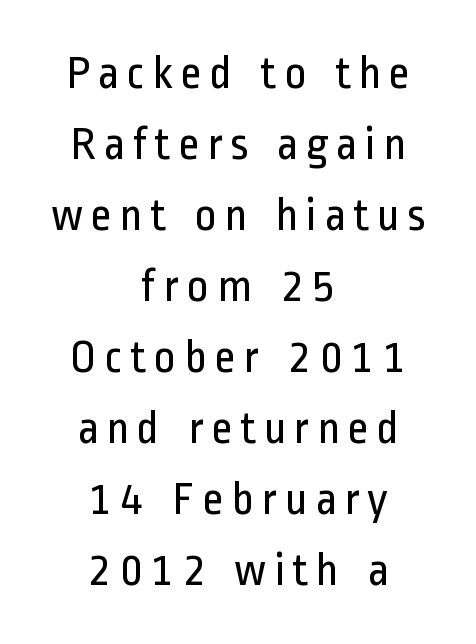
Q: Is the text bold? A: No.
Q: Is the text italic (slanted)? A: No, it is upright.
Q: Is the typeface a serif or a sans-serif typeface? A: Sans-serif.
Q: Is the text underlined? A: No.
Q: How is the paragraph aligned? A: Centered.
Q: Is the spacing between lines tight, normal or loose? A: Normal.
Q: Width (condensed, normal, or wide)? A: Condensed.
Q: Stroke contrast? A: Low.
Q: x-height? A: Medium.
Q: Monospaced? A: No.
